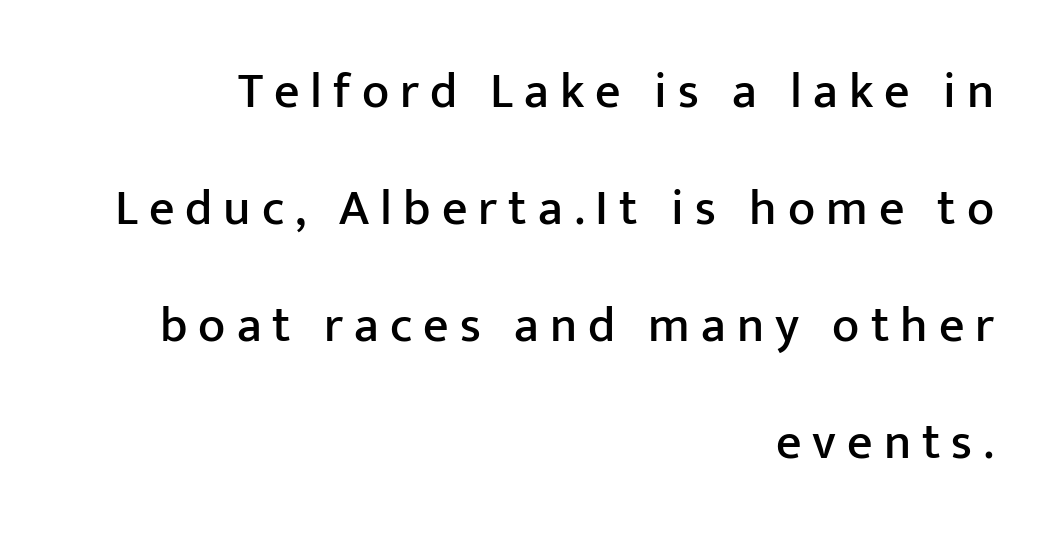
The image shows 50 px sans-serif type, upright; set right-aligned, loose line spacing (2.34x), unusually wide letter spacing (+0.22 em), not underlined; low stroke contrast and a medium x-height.
